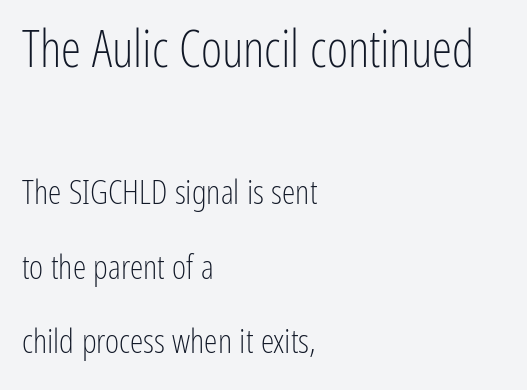
The image shows 51 px light, condensed sans-serif type, upright; set left-aligned, loose line spacing (2.19x), normal letter spacing, not underlined; the first (top) block is 1.5x larger; low stroke contrast and a medium x-height.
